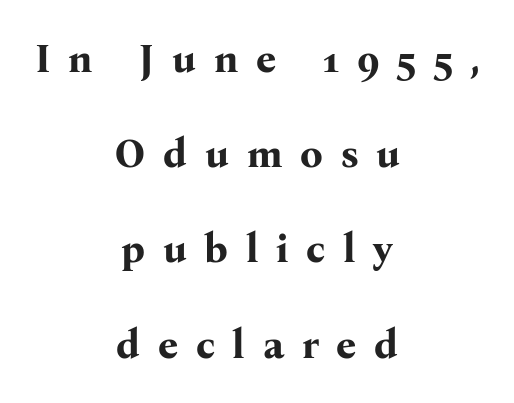
The image shows 40 px bold serif type, upright; set centered, loose line spacing (2.38x), unusually wide letter spacing (+0.44 em), not underlined; medium stroke contrast and a medium x-height.
